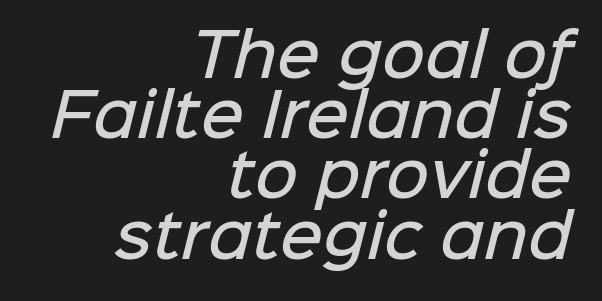
Inter-character spacing is left at the font's built-in metrics. This sample uses a sans-serif face. A typesetter would call this proportional, since set widths differ per character. Type without underlining.
